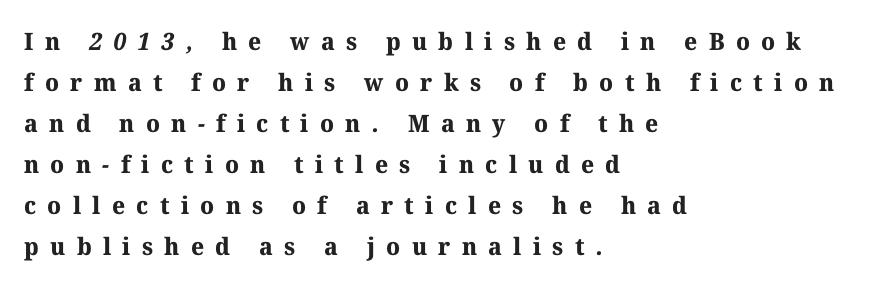
{"bold": "yes", "underline": "no", "align": "left", "line_spacing_ratio": 1.71, "letter_spacing": "wide", "letter_spacing_em": 0.47, "glyph_px": 24}
